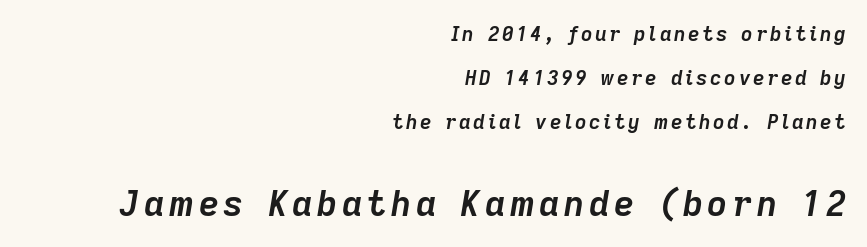
The image shows 35 px semibold type, italic (leaning right); set right-aligned, loose line spacing (2.2x), not underlined; the second (bottom) block is 1.75x larger; low stroke contrast and a medium x-height.
